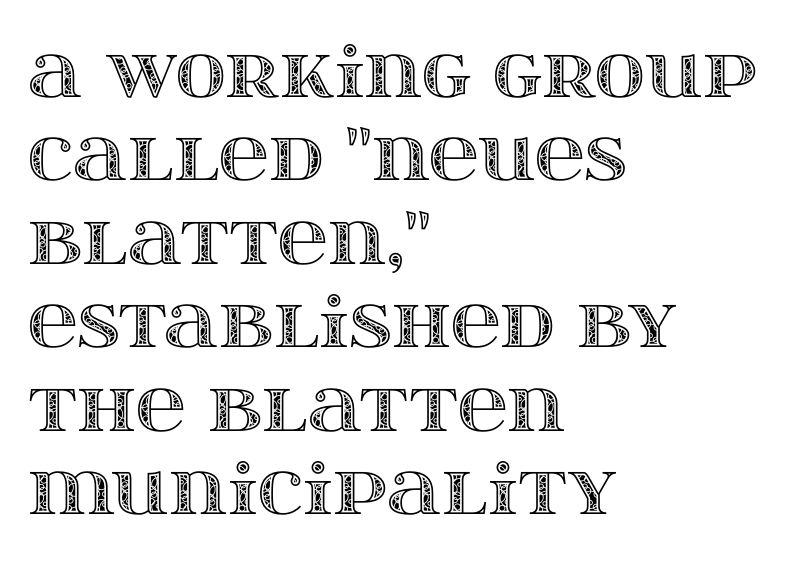
Q: Is the text italic (slanted)? A: No, it is upright.
Q: Is the text underlined? A: No.
Q: How is the paragraph aligned? A: Left-aligned.
Q: Is the spacing between letters normal or unusually wide? A: Normal.
Q: Width (condensed, normal, or wide)? A: Wide.
Q: x-height? A: Large.
Q: Monospaced? A: No.
